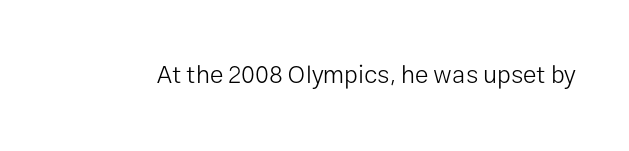
The image shows 25 px text type, upright; set normal letter spacing, not underlined.
